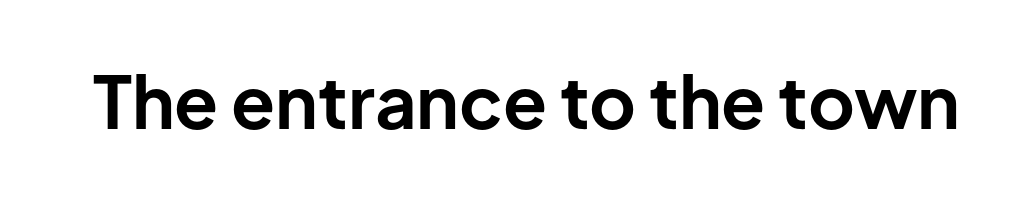
Words appear dense and cohesive because spacing is normal. The passage shown is emphatically bold. Are there feet on the stems? There aren't — it's a sans. You can tell it's not italic because the verticals are truly vertical. A clean baseline with only descenders dipping below it. This sample has the flowing, uneven cadence of proportional lettering.
